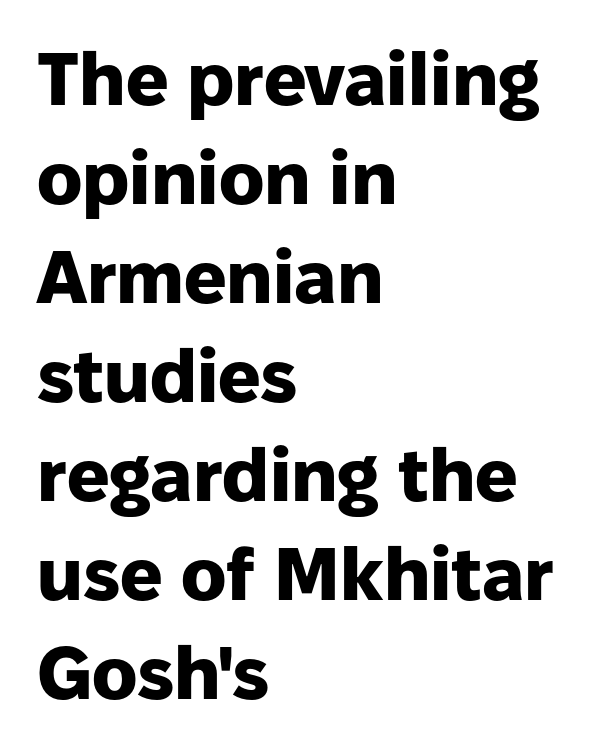
The image shows 75 px heavy sans-serif type, upright; set left-aligned, normal line spacing (1.32x), normal letter spacing, not underlined; low stroke contrast and a medium x-height.
